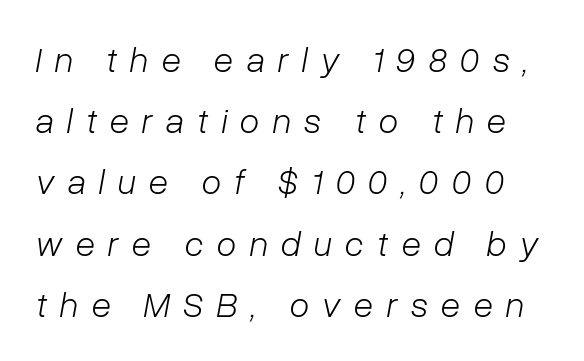
Tall strokes in this sample are angled rather than plumb. Stems here are at most as thick as an everyday book face. The designer left line spacing at the default. Descender tails drop into unmarked territory. This sample has the flowing, uneven cadence of proportional lettering.
